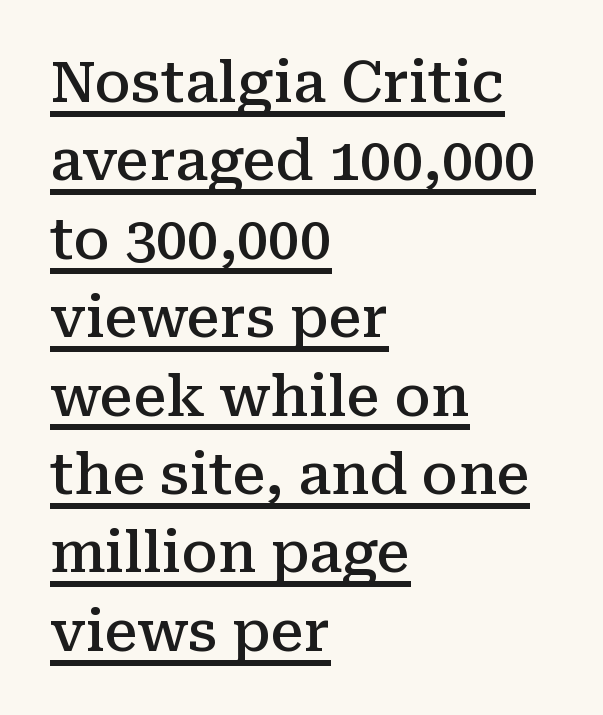
Q: Is the text bold? A: Semi-bold.
Q: Is the text italic (slanted)? A: No, it is upright.
Q: Is the typeface a serif or a sans-serif typeface? A: Serif.
Q: Is the text underlined? A: Yes.
Q: How is the paragraph aligned? A: Left-aligned.
Q: Is the spacing between letters normal or unusually wide? A: Normal.
Q: Is the spacing between lines tight, normal or loose? A: Normal.
Q: Width (condensed, normal, or wide)? A: Normal.
Q: Stroke contrast? A: Medium.
Q: x-height? A: Medium.
Q: Monospaced? A: No.
